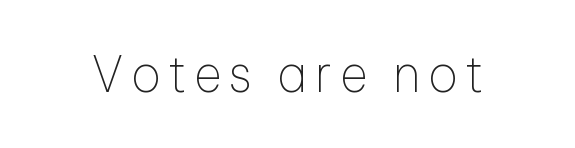
The image shows 49 px thin sans-serif type, upright; set not underlined; low stroke contrast and a medium x-height.
